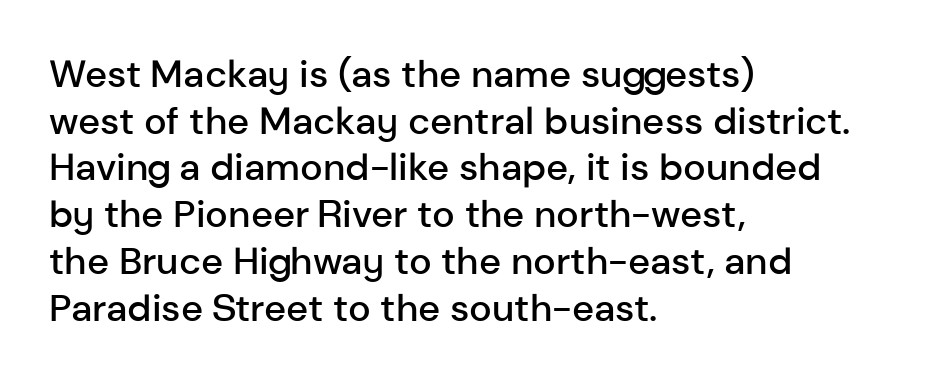
Q: Is the text bold? A: Semi-bold.
Q: Is the text italic (slanted)? A: No, it is upright.
Q: Is the typeface a serif or a sans-serif typeface? A: Sans-serif.
Q: Is the text underlined? A: No.
Q: How is the paragraph aligned? A: Left-aligned.
Q: Is the spacing between letters normal or unusually wide? A: Normal.
Q: Width (condensed, normal, or wide)? A: Normal.
Q: Stroke contrast? A: Low.
Q: x-height? A: Medium.
Q: Monospaced? A: No.
